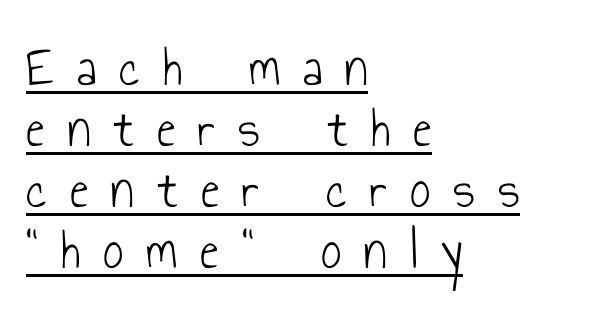
Q: Is the text bold? A: No.
Q: Is the text italic (slanted)? A: No, it is upright.
Q: Is the typeface a serif or a sans-serif typeface? A: Sans-serif.
Q: Is the text underlined? A: Yes.
Q: How is the paragraph aligned? A: Left-aligned.
Q: Is the spacing between letters normal or unusually wide? A: Unusually wide.
Q: Is the spacing between lines tight, normal or loose? A: Tight.
Q: Width (condensed, normal, or wide)? A: Condensed.
Q: Stroke contrast? A: Low.
Q: x-height? A: Small.
Q: Monospaced? A: No.
